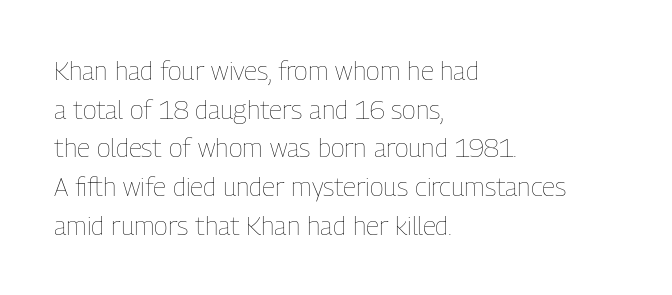
The image shows 26 px text type, upright; set left-aligned, normal line spacing (1.49x), normal letter spacing, not underlined.
